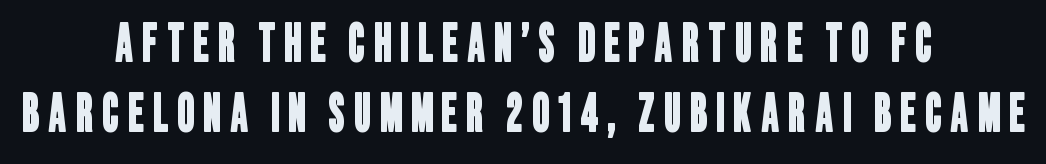
The lines are quadded center. Looks like regular typesetting: each glyph gets only the width it needs. Rule under the text: the space is simply empty. Compared with typical paragraphs, the rows here are spaced about the same.
